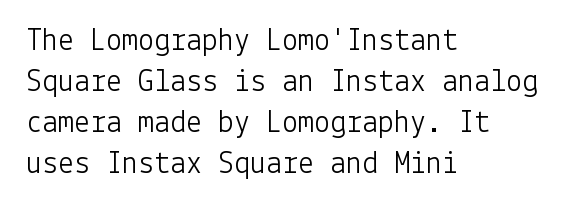
The image shows 32 px light sans-serif type, upright; set left-aligned, normal line spacing (1.28x), normal letter spacing, not underlined; low stroke contrast and a medium x-height.
